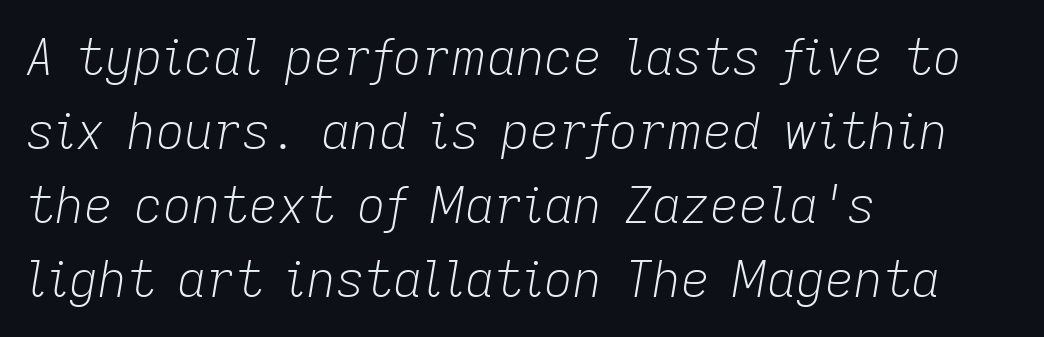
The image shows 50 px light type, italic (leaning right); set left-aligned, normal line spacing (1.48x), normal letter spacing, not underlined; low stroke contrast and a medium x-height.
